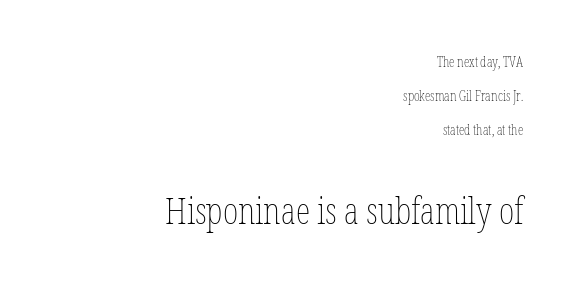
The image shows 37 px thin, condensed type, upright; set right-aligned, loose line spacing (2.43x), normal letter spacing, not underlined; the second (bottom) block is 2.64x larger; low stroke contrast and a medium x-height.
